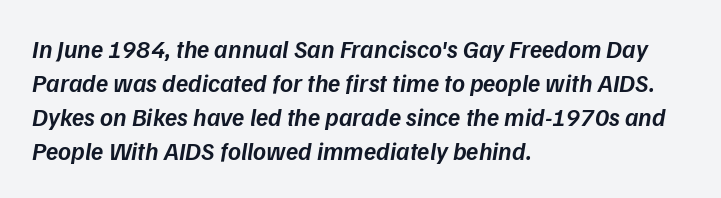
The image shows 25 px text type, italic (leaning right); set left-aligned, normal line spacing (1.36x), normal letter spacing, not underlined.
